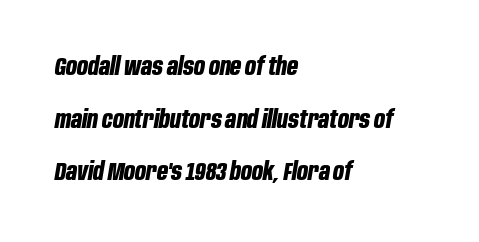
The image shows 24 px bold type, italic (leaning right); set left-aligned, loose line spacing (2.19x), normal letter spacing, not underlined.
